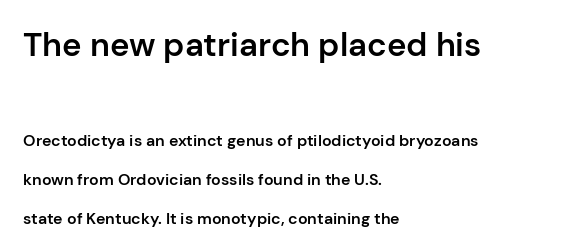
The image shows 33 px semibold sans-serif type, upright; set left-aligned, loose line spacing (2.44x), normal letter spacing, not underlined; the first (top) block is 2.06x larger; low stroke contrast and a medium x-height.
